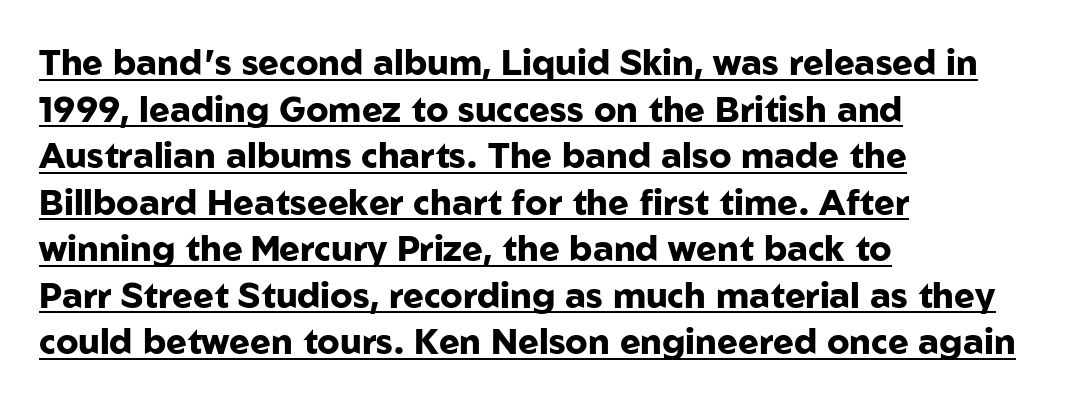
The passage shown has conventional tracking throughout. The passage shown is typed in a proportional face where columns would drift. The paragraph shown leans on its left margin. In terms of posture, this sample is upright.
